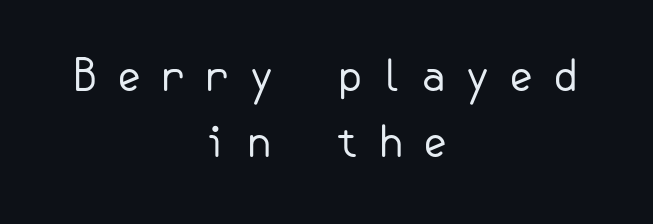
Every row of glyphs is offset so its center matches the block's center. Serif or sans? Sans — the stroke terminals are bare. Whoever set this chose a conventional vertical rhythm. The weight tops out at a normal text grade. Bare-footed words on every line. Notice how the stems are strictly vertical — no italics here.
